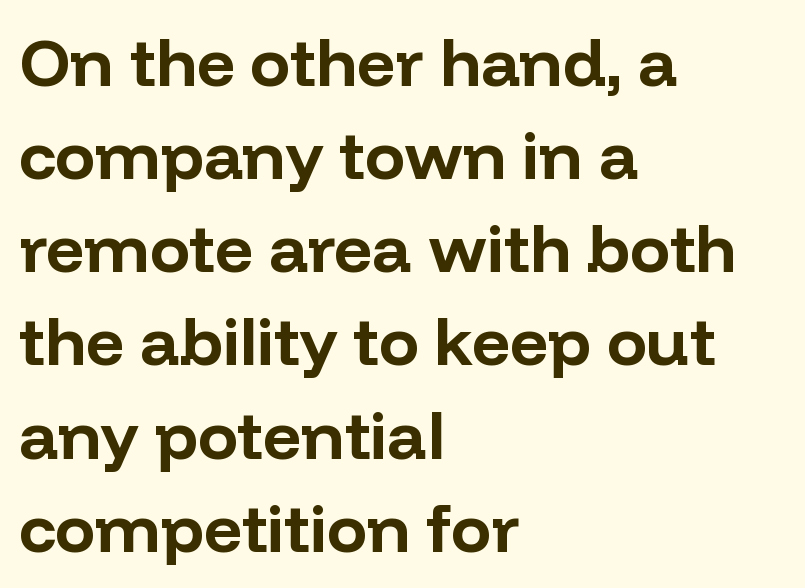
The passage shown stacks its lines at a standard gap. These words are printed bold, with thick strokes throughout. If you drew a line through each stem, it would be perfectly vertical. Nobody touched the tracking dial on this one. Observe the absence of serifs on each vertical stroke in this sample.
